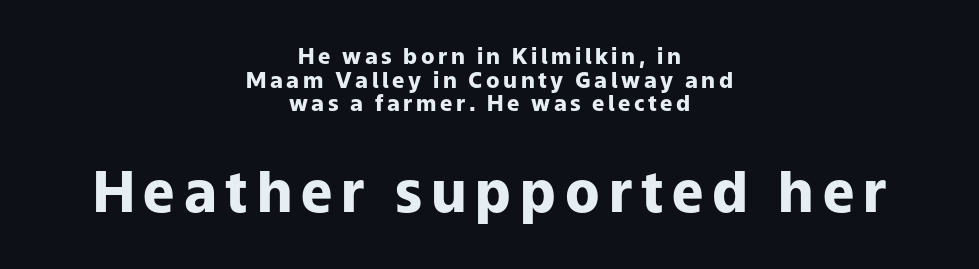
{"serif": "no", "italic": "no", "bold": "yes", "weight": "heavy", "width": "normal", "stroke_contrast": "low", "x_height": "medium", "monospaced": "no", "underline": "no", "align": "center", "line_spacing": "tight", "line_spacing_ratio": 1.07, "larger_block": "second", "size_ratio": 2.55, "glyph_px": 56}
